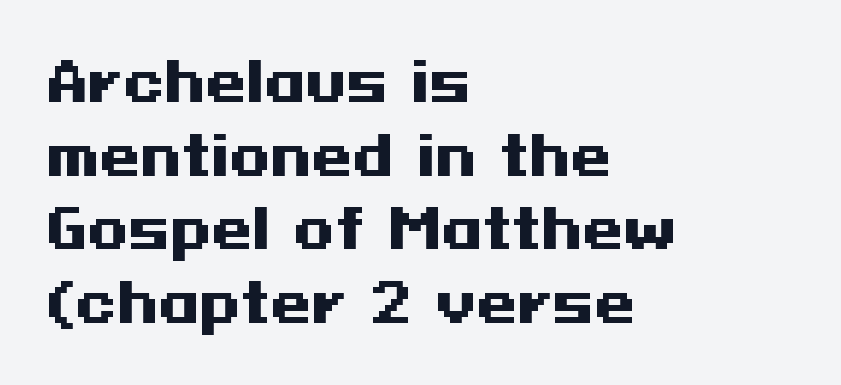
The zone under the glyphs is completely vacant. Which margin do the lines hug? The left one — the right edge is uneven. Students, note that the glyphs here touch the page at normal intervals. Posture: upright roman.
